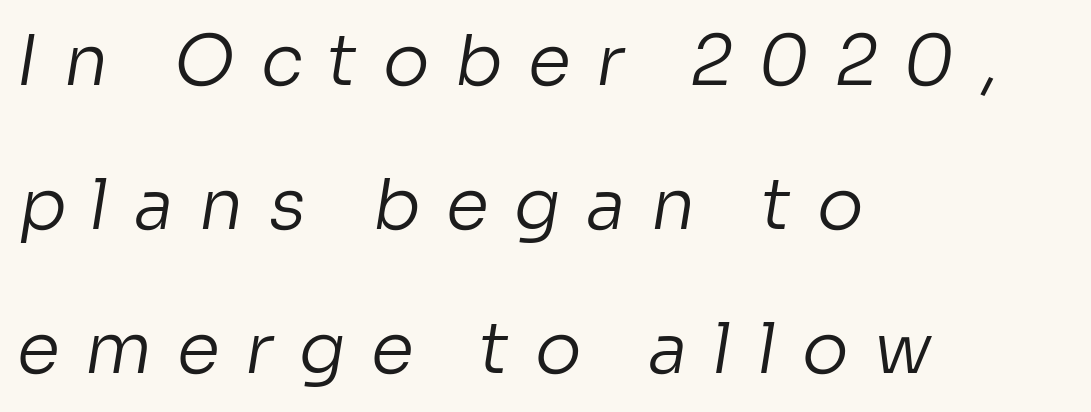
The image shows 70 px regular-weight sans-serif type; set left-aligned, loose line spacing (2.06x), unusually wide letter spacing (+0.36 em), not underlined; low stroke contrast and a medium x-height.
